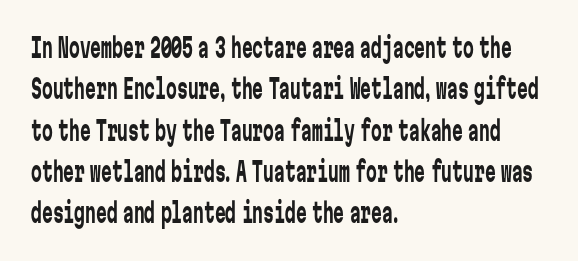
Q: Is the text bold? A: No.
Q: Is the text italic (slanted)? A: No, it is upright.
Q: Is the text underlined? A: No.
Q: How is the paragraph aligned? A: Left-aligned.
Q: Is the spacing between letters normal or unusually wide? A: Normal.
Q: Is the spacing between lines tight, normal or loose? A: Normal.
